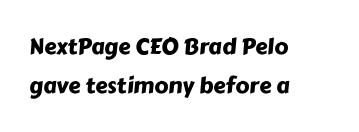
Q: Is the text underlined? A: No.
Q: How is the paragraph aligned? A: Left-aligned.
Q: Is the spacing between letters normal or unusually wide? A: Normal.
